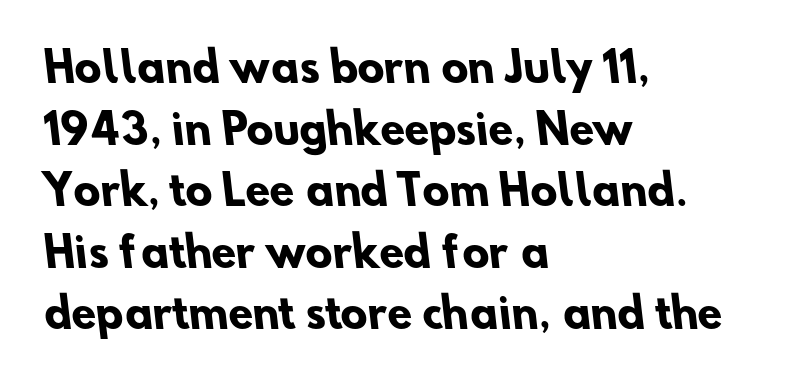
Reading down the column, the eye jumps a familiar distance to each next line. Typographically, this falls in the sans-serif category. Looks like regular typesetting: each glyph gets only the width it needs. Compared with a centered layout, this one pins lines to the left instead. The letters sit at their default tracking, neither squeezed nor spread. Underline: absent.
